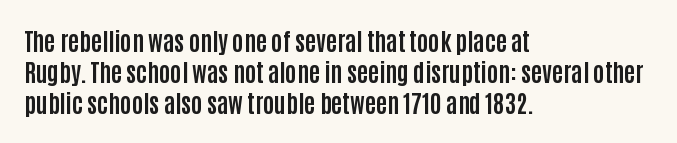
The image shows 24 px bold type, upright; set left-aligned, normal line spacing (1.3x), normal letter spacing, not underlined.
